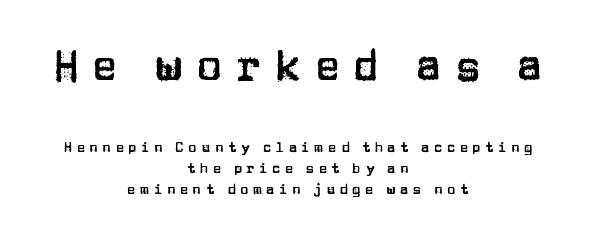
{"serif": "no", "italic": "no", "width": "normal", "stroke_contrast": "low", "x_height": "large", "monospaced": "no", "underline": "no", "align": "center", "line_spacing": "normal", "line_spacing_ratio": 1.5, "letter_spacing": "wide", "letter_spacing_em": 0.32, "larger_block": "first", "size_ratio": 3.0, "glyph_px": 42}
